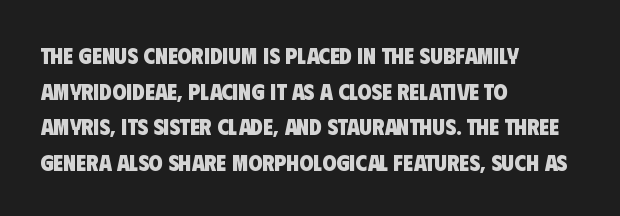
The lines are quadded left. How would I describe the line gaps? Plain and ordinary. The passage shown has conventional tracking throughout. Heft: maximum for text — a bold. The gap between lines stays unmarked.
